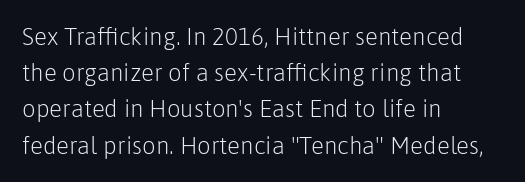
The image shows 24 px text type, upright; set left-aligned, normal line spacing (1.51x), normal letter spacing, not underlined.
